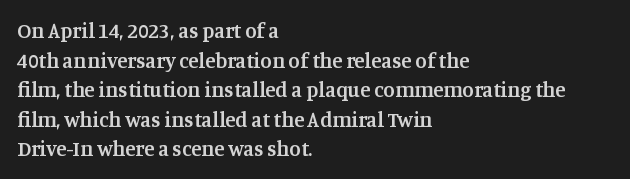
The image shows 21 px text type, upright; set left-aligned, normal line spacing (1.41x), normal letter spacing, not underlined.
